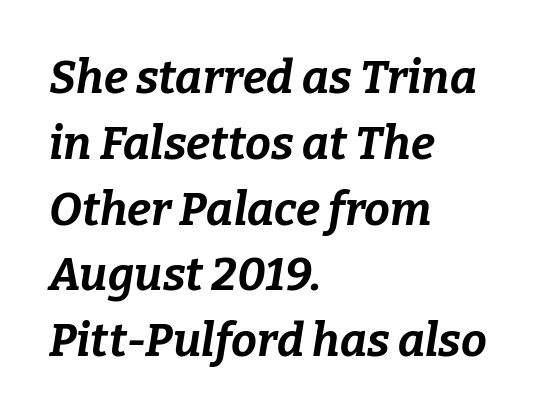
The image shows 46 px bold type, italic (leaning right); set left-aligned, normal line spacing (1.43x), normal letter spacing, not underlined; low stroke contrast and a medium x-height.
